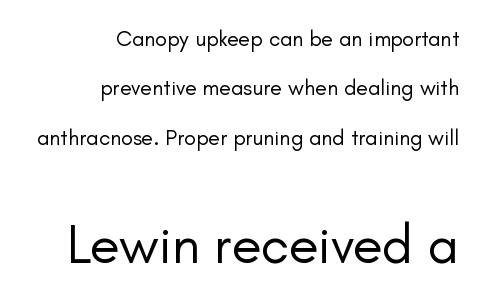
Q: Is the text bold? A: No.
Q: Is the text italic (slanted)? A: No, it is upright.
Q: Is the typeface a serif or a sans-serif typeface? A: Sans-serif.
Q: Is the text underlined? A: No.
Q: How is the paragraph aligned? A: Right-aligned.
Q: Is the spacing between letters normal or unusually wide? A: Normal.
Q: Is the spacing between lines tight, normal or loose? A: Loose.
Q: Which block of text is set in a larger size, the first (top) or the second (bottom)? A: The second (bottom) one.
Q: Width (condensed, normal, or wide)? A: Normal.
Q: Stroke contrast? A: Low.
Q: x-height? A: Small.
Q: Monospaced? A: No.
